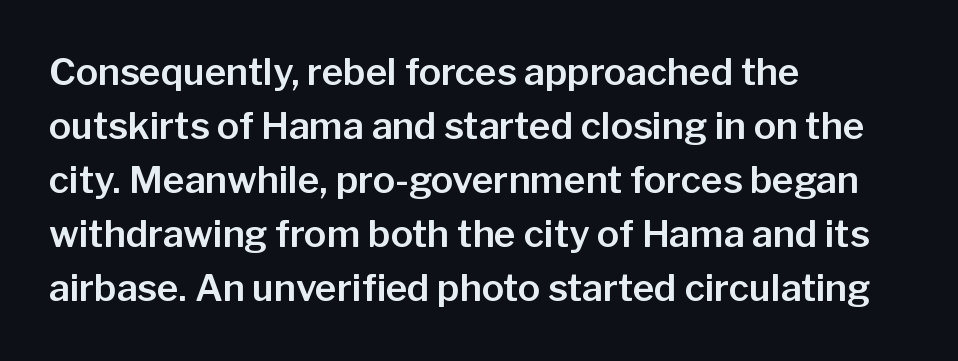
The image shows 37 px sans-serif type, upright; set left-aligned, normal line spacing (1.46x), normal letter spacing, not underlined; low stroke contrast and a medium x-height.
